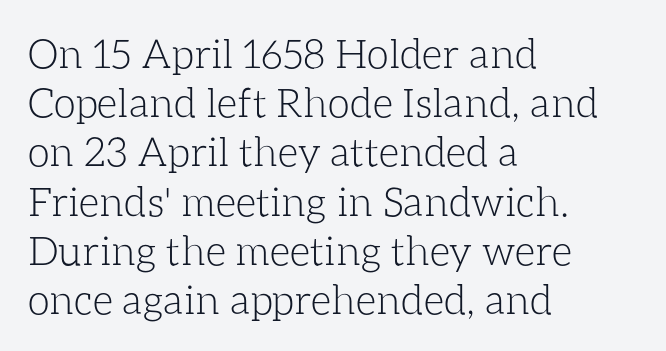
Q: Is the text bold? A: No.
Q: Is the text italic (slanted)? A: No, it is upright.
Q: Is the text underlined? A: No.
Q: How is the paragraph aligned? A: Left-aligned.
Q: Is the spacing between letters normal or unusually wide? A: Normal.
Q: Width (condensed, normal, or wide)? A: Normal.
Q: Stroke contrast? A: Low.
Q: x-height? A: Medium.
Q: Monospaced? A: No.
